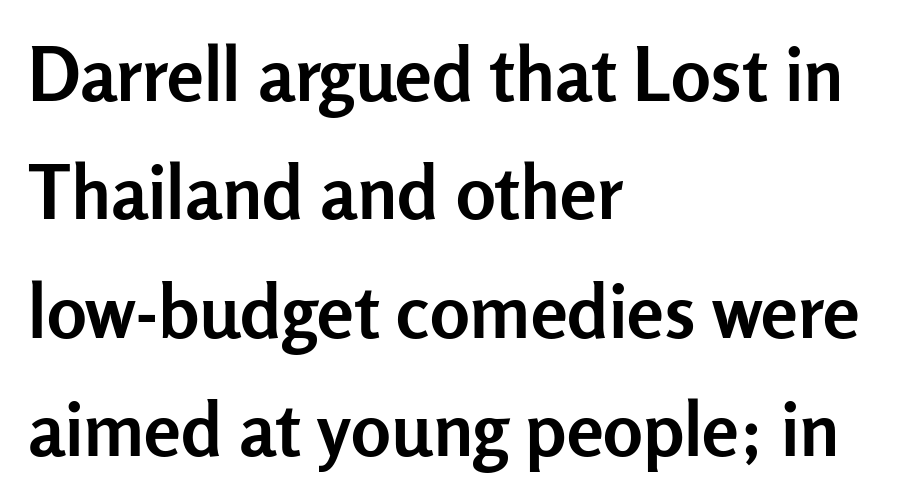
The image shows 74 px semibold sans-serif type, upright; set left-aligned, normal line spacing (1.6x), normal letter spacing, not underlined; low stroke contrast and a medium x-height.
